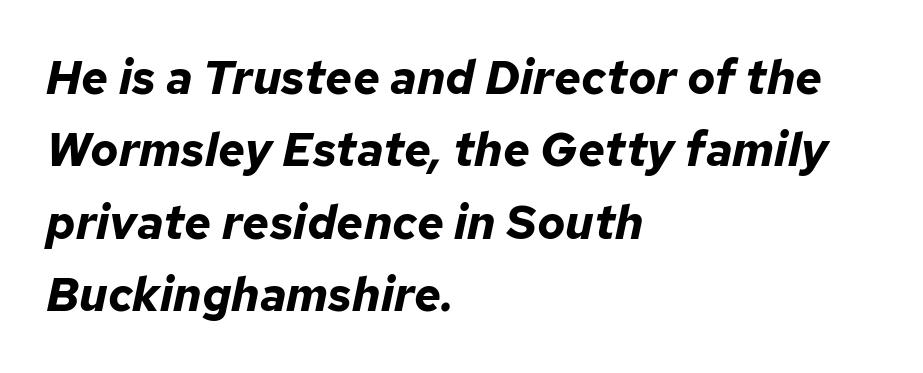
{"italic": "yes", "lean": "right", "slant_degrees": 12, "bold": "yes", "weight": "bold", "width": "normal", "stroke_contrast": "low", "x_height": "medium", "monospaced": "no", "underline": "no", "align": "left", "line_spacing": "normal", "line_spacing_ratio": 1.54, "letter_spacing": "normal", "letter_spacing_em": 0.0, "glyph_px": 47}
